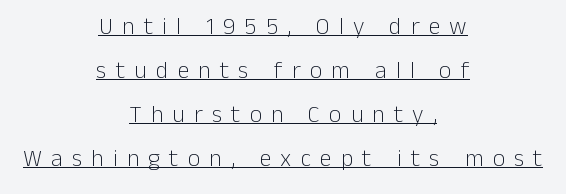
Q: Is the text bold? A: No.
Q: Is the text italic (slanted)? A: No, it is upright.
Q: Is the text underlined? A: Yes.
Q: How is the paragraph aligned? A: Centered.
Q: Is the spacing between letters normal or unusually wide? A: Unusually wide.
